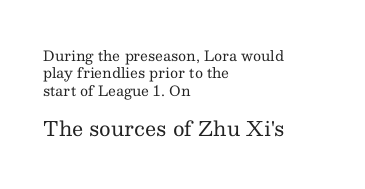
{"italic": "no", "bold": "no", "underline": "no", "align": "left", "line_spacing_ratio": 1.24, "letter_spacing": "normal", "letter_spacing_em": 0.0, "larger_block": "second", "size_ratio": 1.43, "glyph_px": 20}
